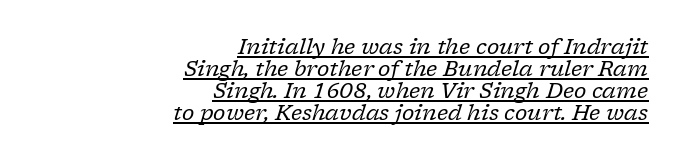
{"italic": "yes", "lean": "right", "slant_degrees": 17, "bold": "no", "underline": "yes", "align": "right", "line_spacing": "tight", "line_spacing_ratio": 1.05, "letter_spacing": "normal", "letter_spacing_em": 0.0, "glyph_px": 21}
